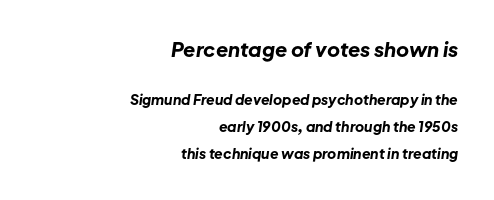
The tracking reads as untouched default to a designer's eye. Lines of text with bare space underneath. Every row of glyphs terminates at an identical x-position on the right. Does the weight exceed regular? Yes, all the way to bold.
